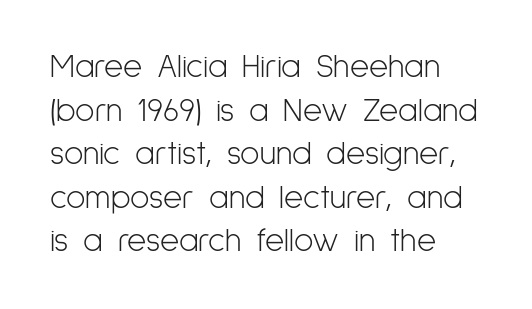
Do the characters align in a grid? No, the font is proportional. Summary of weight: not heavy and not bold. Style check: upright. In terms of letterspacing, this is plain default setting. No feet cap the strokes, marking this as sans-serif type. This sample keeps an unexceptional amount of space between lines.
